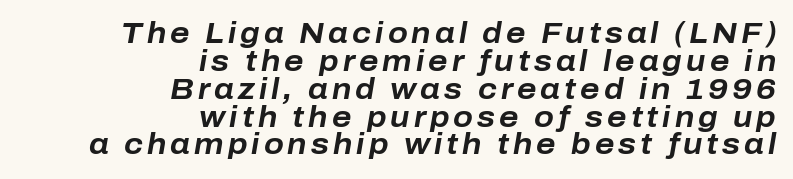
The image shows 29 px bold type, italic (leaning right); set right-aligned, tight line spacing (0.96x), not underlined; low stroke contrast and a medium x-height.
